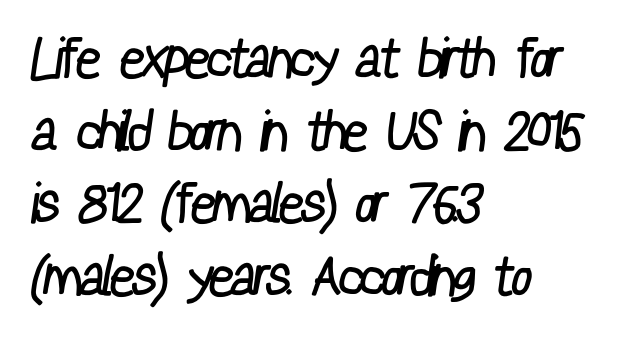
{"serif": "no", "bold": "no", "weight": "regular", "width": "condensed", "stroke_contrast": "low", "x_height": "medium", "monospaced": "no", "underline": "no", "align": "left", "line_spacing": "normal", "line_spacing_ratio": 1.32, "letter_spacing": "normal", "letter_spacing_em": 0.0, "glyph_px": 55}
